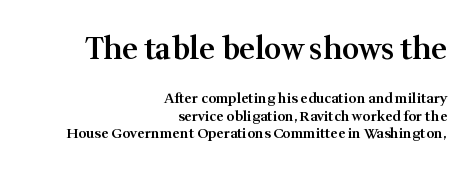
{"serif": "yes", "italic": "no", "bold": "semi", "weight": "semibold", "width": "normal", "stroke_contrast": "medium", "x_height": "medium", "monospaced": "no", "underline": "no", "align": "right", "line_spacing_ratio": 1.24, "letter_spacing": "normal", "letter_spacing_em": 0.0, "larger_block": "first", "size_ratio": 2.14, "glyph_px": 30}
